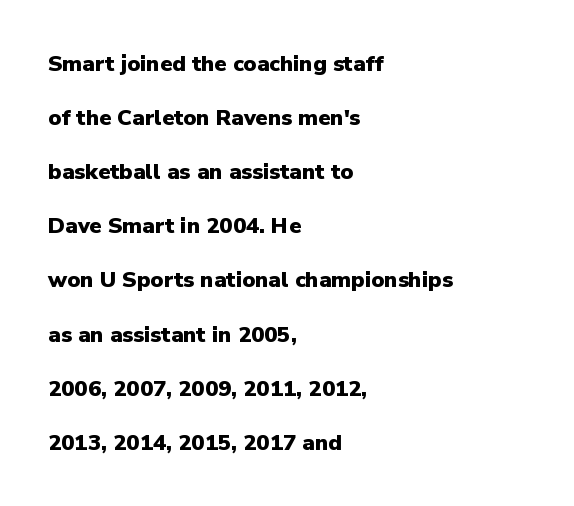
The image shows 22 px bold type, upright; set left-aligned, loose line spacing (2.46x), normal letter spacing, not underlined.
